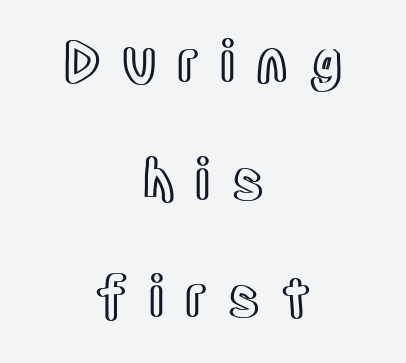
The strip under each line holds only bare page. Horizontal bands of white between lines are thick stripes. If you drew a line through each stem, it would be perfectly vertical. Reading down the block, each line starts at a different indent, mirrored at its end.
